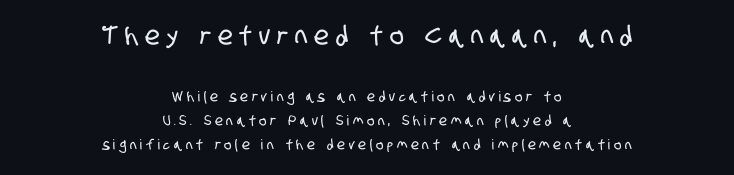
The image shows 26 px text type; set centered, line spacing 1.72x, unusually wide letter spacing (+0.27 em), not underlined; the first (top) block is 1.86x larger.
